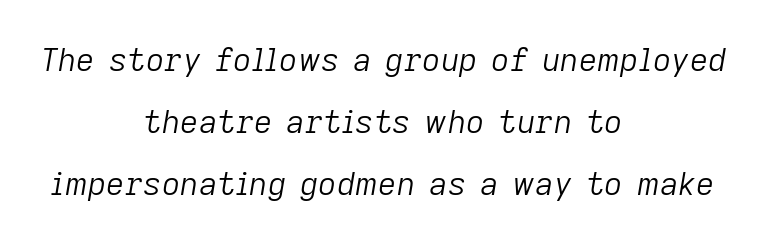
The image shows 32 px light type, italic (leaning right); set centered, loose line spacing (1.93x), normal letter spacing, not underlined; low stroke contrast and a medium x-height.
